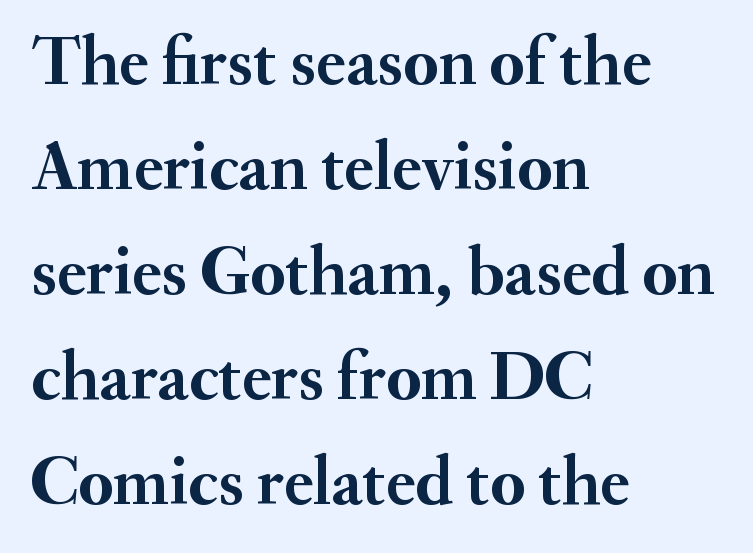
{"serif": "yes", "italic": "no", "bold": "yes", "weight": "semibold", "width": "normal", "stroke_contrast": "medium", "x_height": "small", "monospaced": "no", "underline": "no", "align": "left", "line_spacing": "normal", "line_spacing_ratio": 1.5, "letter_spacing": "normal", "letter_spacing_em": 0.0, "glyph_px": 70}
